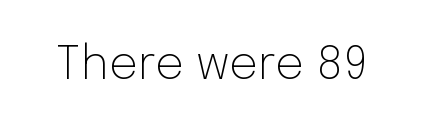
{"serif": "no", "italic": "no", "bold": "no", "weight": "light", "width": "normal", "stroke_contrast": "low", "x_height": "medium", "monospaced": "no", "underline": "no", "letter_spacing": "normal", "letter_spacing_em": 0.0, "glyph_px": 46}
